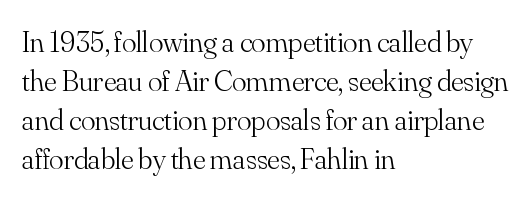
Each stroke keeps to a modest, everyday thickness or less. Tracking here is standard; glyphs follow each other at the usual distance. Character widths vary here, with narrow letters taking less room than wide ones. What kind of face is this? One with serifs.
